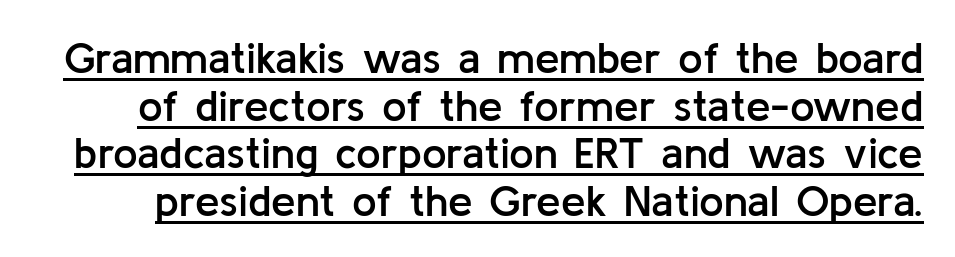
Quick note: not italic, upright. A typographer would call this underscored text. The designer went with a sans here, leaving each stem footless. Spacing verdict: proportional, widths tailored to each character. In terms of leading, this rendering errs on the cramped side. The letters sit at their default tracking, neither squeezed nor spread.
